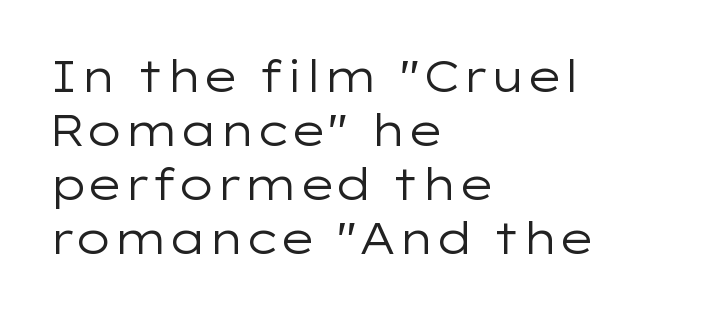
{"serif": "no", "italic": "no", "bold": "no", "weight": "regular", "width": "wide", "stroke_contrast": "low", "x_height": "medium", "monospaced": "no", "underline": "no", "align": "left", "line_spacing_ratio": 1.23, "letter_spacing": "normal", "letter_spacing_em": 0.0, "glyph_px": 44}
